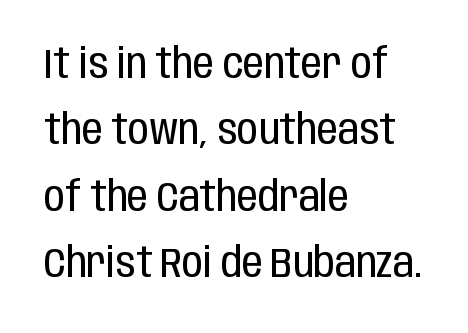
Q: Is the text bold? A: No.
Q: Is the text italic (slanted)? A: No, it is upright.
Q: Is the typeface a serif or a sans-serif typeface? A: Sans-serif.
Q: Is the text underlined? A: No.
Q: How is the paragraph aligned? A: Left-aligned.
Q: Is the spacing between letters normal or unusually wide? A: Normal.
Q: Is the spacing between lines tight, normal or loose? A: Normal.
Q: Width (condensed, normal, or wide)? A: Condensed.
Q: Stroke contrast? A: Low.
Q: x-height? A: Large.
Q: Monospaced? A: No.
